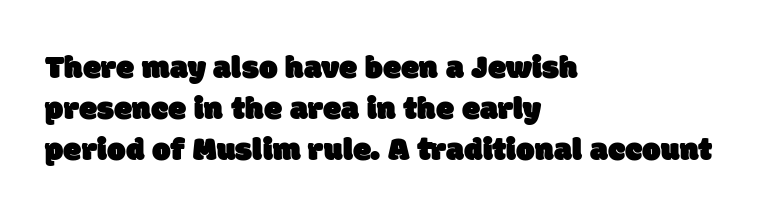
{"serif": "no", "width": "normal", "stroke_contrast": "low", "x_height": "large", "monospaced": "no", "underline": "no", "align": "left", "line_spacing": "normal", "line_spacing_ratio": 1.25, "letter_spacing": "normal", "letter_spacing_em": 0.0, "glyph_px": 33}
